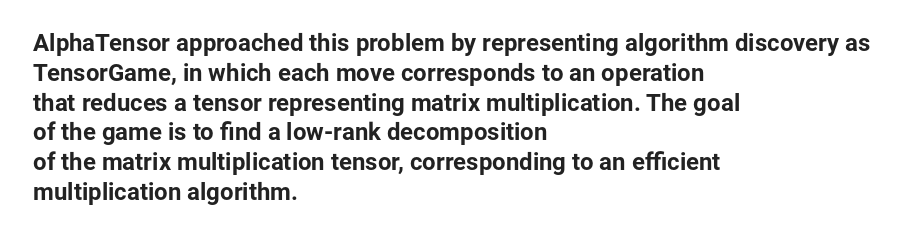
{"italic": "no", "bold": "yes", "underline": "no", "align": "left", "line_spacing_ratio": 1.24, "letter_spacing": "normal", "letter_spacing_em": 0.0, "glyph_px": 24}
